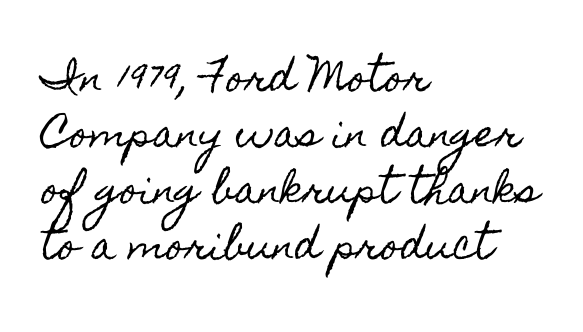
The image shows 37 px condensed type; set left-aligned, normal line spacing (1.51x), normal letter spacing, not underlined; a small x-height.
